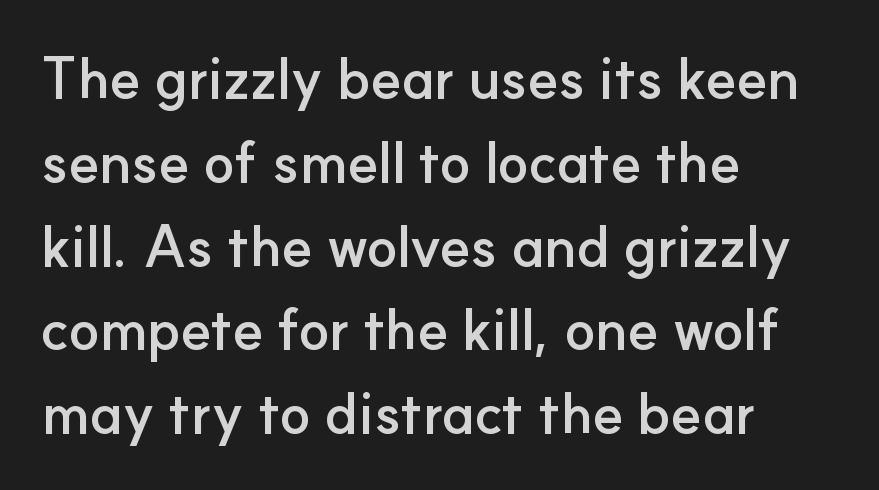
{"serif": "no", "italic": "no", "bold": "yes", "weight": "semibold", "width": "normal", "stroke_contrast": "low", "x_height": "small", "monospaced": "no", "underline": "no", "align": "left", "line_spacing": "normal", "line_spacing_ratio": 1.47, "letter_spacing": "normal", "letter_spacing_em": 0.0, "glyph_px": 57}
